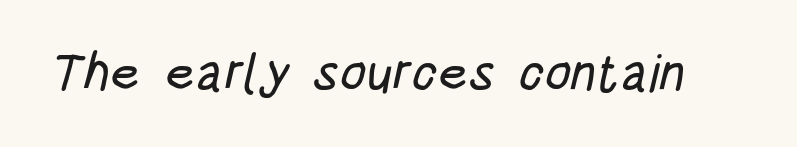
{"serif": "no", "width": "condensed", "stroke_contrast": "low", "x_height": "large", "monospaced": "no", "underline": "no", "letter_spacing": "normal", "letter_spacing_em": 0.0, "glyph_px": 52}
